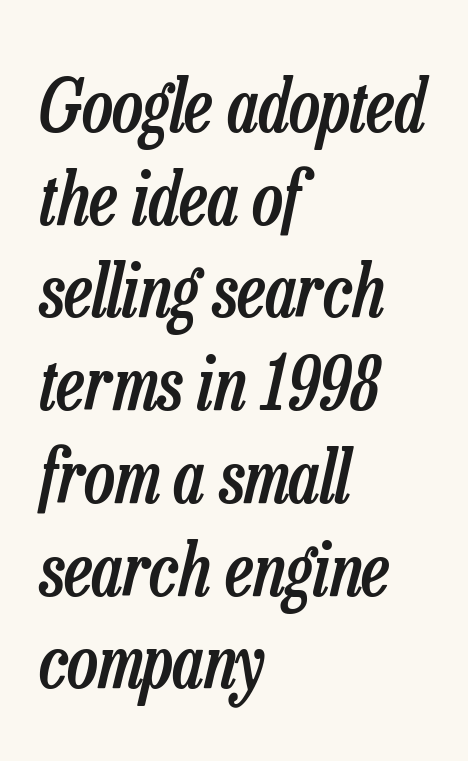
Q: Is the text bold? A: Semi-bold.
Q: Is the text italic (slanted)? A: Yes, it leans right by about 13 degrees.
Q: Is the text underlined? A: No.
Q: How is the paragraph aligned? A: Left-aligned.
Q: Is the spacing between letters normal or unusually wide? A: Normal.
Q: Is the spacing between lines tight, normal or loose? A: Normal.
Q: Width (condensed, normal, or wide)? A: Condensed.
Q: Stroke contrast? A: Low.
Q: x-height? A: Medium.
Q: Monospaced? A: No.
